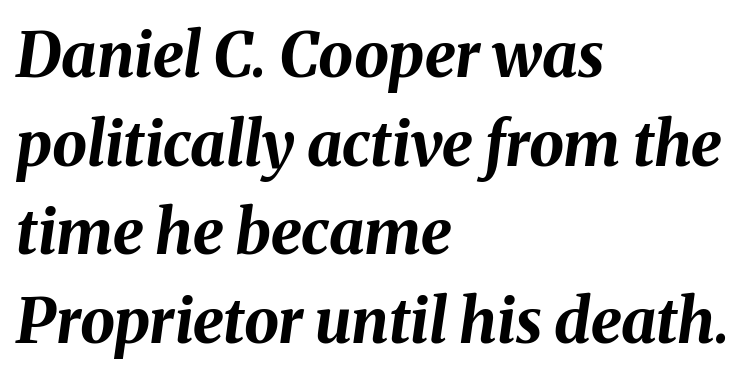
Q: Is the text bold? A: Yes.
Q: Is the text italic (slanted)? A: Yes, it leans right by about 8 degrees.
Q: Is the text underlined? A: No.
Q: How is the paragraph aligned? A: Left-aligned.
Q: Is the spacing between letters normal or unusually wide? A: Normal.
Q: Is the spacing between lines tight, normal or loose? A: Normal.
Q: Width (condensed, normal, or wide)? A: Normal.
Q: Stroke contrast? A: Medium.
Q: x-height? A: Medium.
Q: Monospaced? A: No.
